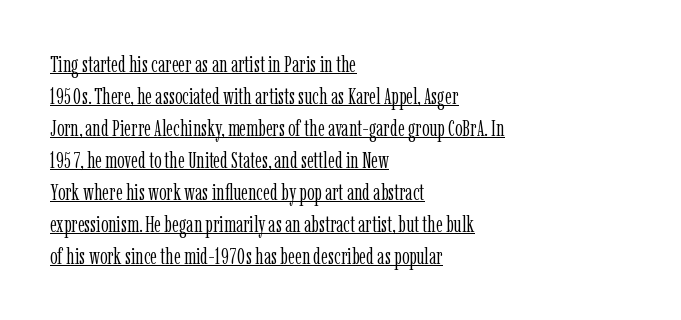
{"italic": "no", "bold": "no", "underline": "yes", "align": "left", "line_spacing": "normal", "line_spacing_ratio": 1.39, "letter_spacing": "normal", "letter_spacing_em": 0.0, "glyph_px": 23}
